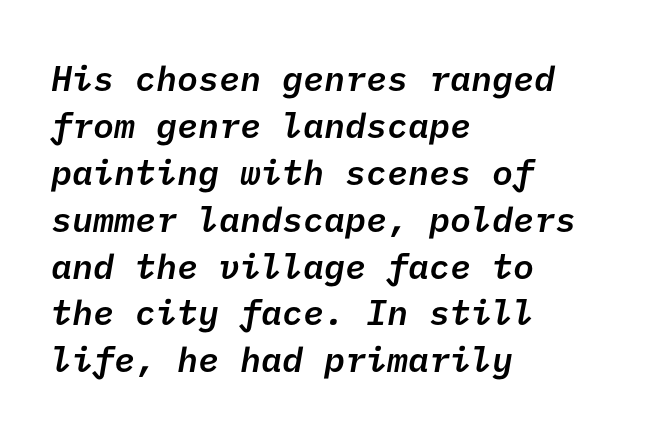
The image shows 35 px semibold sans-serif type; set left-aligned, normal line spacing (1.34x), normal letter spacing, not underlined; low stroke contrast and a medium x-height.
